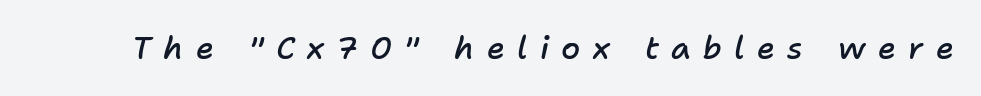
Q: Is the text bold? A: Semi-bold.
Q: Is the text italic (slanted)? A: Yes, it leans right by about 11 degrees.
Q: Is the text underlined? A: No.
Q: Is the spacing between letters normal or unusually wide? A: Unusually wide.
Q: Width (condensed, normal, or wide)? A: Normal.
Q: Stroke contrast? A: Low.
Q: x-height? A: Medium.
Q: Monospaced? A: No.
